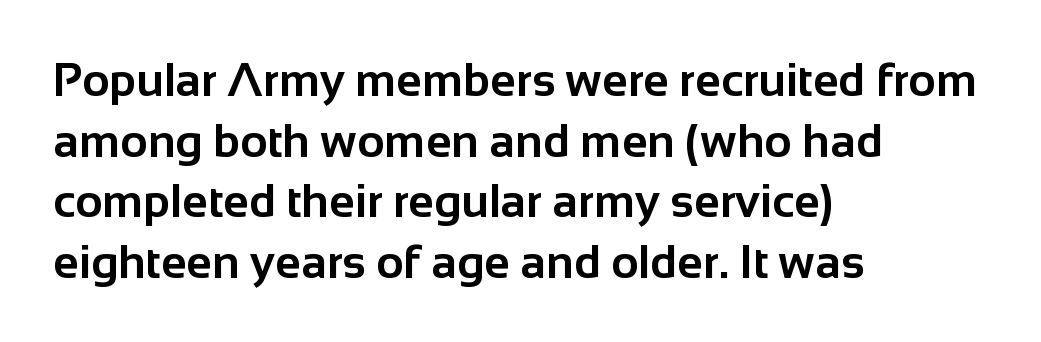
Is the type bold? Yes — the strokes are clearly thick and heavy. The space beneath each line is pristine and unruled. Proportional: the letters do not fall into vertical columns. This rendering leaves character spacing at its baseline value. The leading is moderate, giving the passage an even texture.
